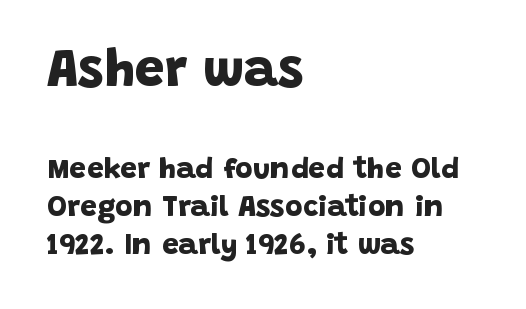
{"serif": "no", "bold": "yes", "weight": "bold", "width": "normal", "stroke_contrast": "low", "x_height": "large", "monospaced": "no", "underline": "no", "align": "left", "line_spacing": "normal", "line_spacing_ratio": 1.26, "letter_spacing": "normal", "letter_spacing_em": 0.0, "larger_block": "first", "size_ratio": 1.77, "glyph_px": 53}
